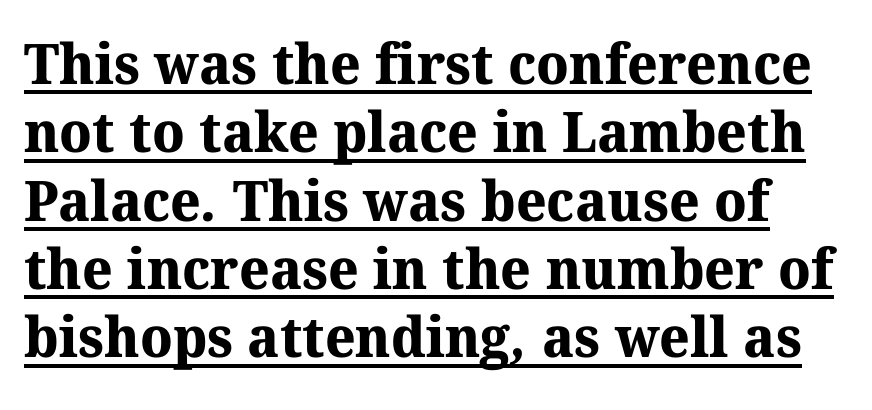
This is heavy type, rendered in bold. Old-style or modern, the face here clearly has serifs. Do the characters align in a grid? No, the font is proportional. Look at the tracking — it's just the regular setting, nothing added.
